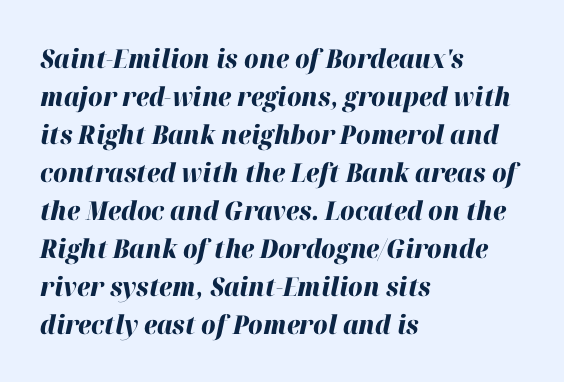
The image shows 26 px bold type, italic (leaning right); set left-aligned, normal line spacing (1.46x), normal letter spacing, not underlined.
